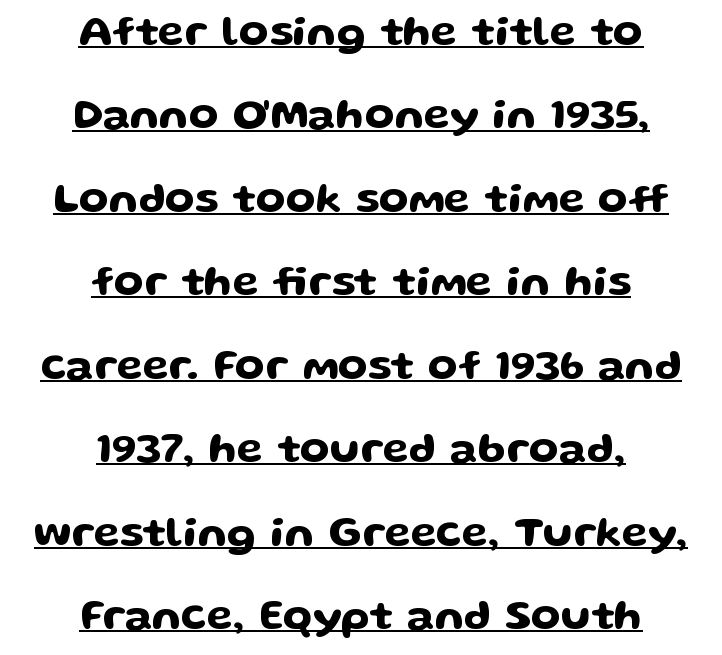
Regarding serifs, this sample does without them. Students, note that the glyphs here touch the page at normal intervals. When letters stand straight like this, we call the style roman or upright. Here the designer chose a conventional face with non-uniform glyph widths. Glance below the letters and you will spot a drawn line.
